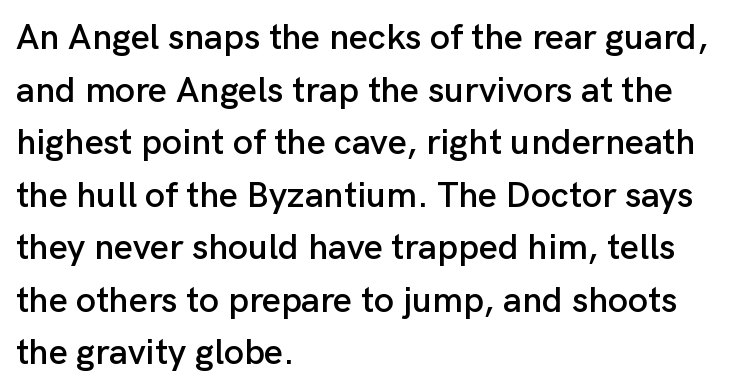
{"serif": "no", "italic": "no", "width": "normal", "stroke_contrast": "low", "x_height": "medium", "monospaced": "no", "underline": "no", "align": "left", "line_spacing": "normal", "line_spacing_ratio": 1.46, "letter_spacing": "normal", "letter_spacing_em": 0.0, "glyph_px": 36}
